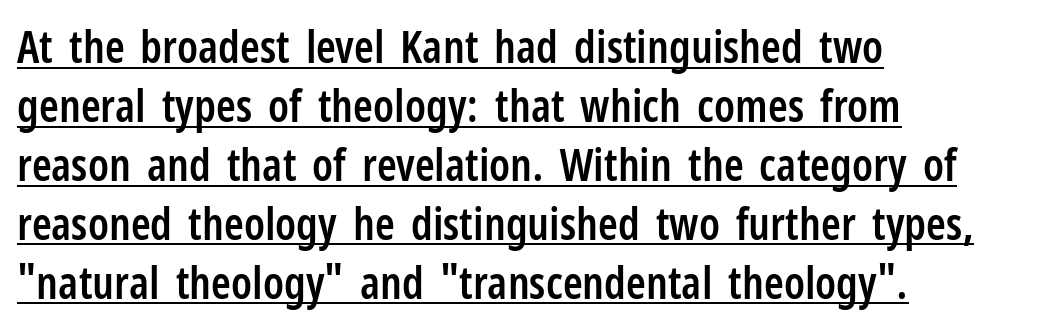
Q: Is the text bold? A: Semi-bold.
Q: Is the text italic (slanted)? A: No, it is upright.
Q: Is the typeface a serif or a sans-serif typeface? A: Sans-serif.
Q: Is the text underlined? A: Yes.
Q: How is the paragraph aligned? A: Left-aligned.
Q: Is the spacing between letters normal or unusually wide? A: Normal.
Q: Is the spacing between lines tight, normal or loose? A: Normal.
Q: Width (condensed, normal, or wide)? A: Condensed.
Q: Stroke contrast? A: Low.
Q: x-height? A: Medium.
Q: Monospaced? A: No.
